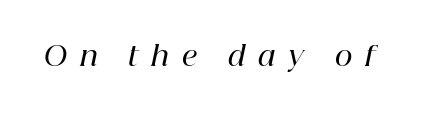
The face used here is a semibold: visibly heavier than regular, lighter than bold. The glyphs are unaccompanied by any horizontal stroke below them. Between one letter and the next there's a generous, obvious gap. Does the lettering tilt? It does — this is italic.
